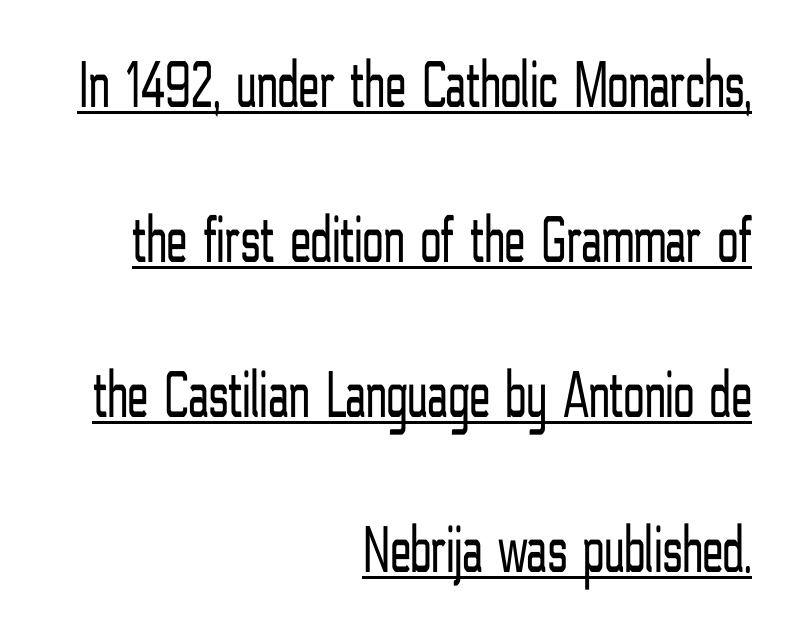
When letters stand straight like this, we call the style roman or upright. The line texture is even and compact thanks to regular tracking. Font category for this specimen: sans-serif. The sample's only ornament is a line tracing under the words. No letter is thick-stroked: the sample isn't bold.
